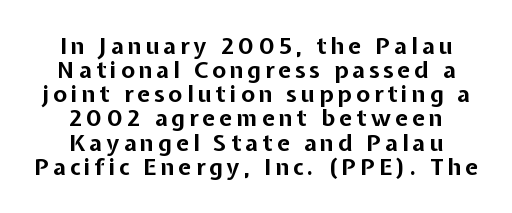
{"italic": "no", "bold": "yes", "underline": "no", "align": "center", "line_spacing": "tight", "line_spacing_ratio": 1.05, "glyph_px": 23}
